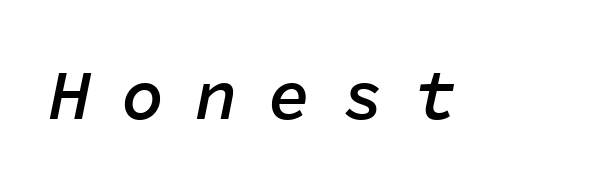
Emphasis-style slanted type is in use. Quick note: underline off. How are the letters spaced? Widely, with obvious added tracking. The passage shown is typed in a monospace face where columns stay perfectly aligned.
